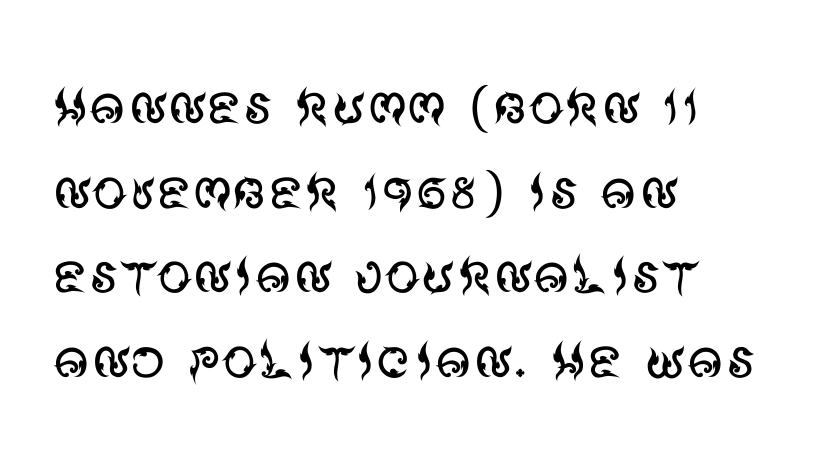
These lines are rendered in a variable-pitch font. The gap between lines stays unmarked. Short note: letters normally spaced. Notice how the passage keeps a crisp vertical edge on the left only. The axis of the letterforms is exactly vertical. The rendering shows plain stroke endings on the letterforms — a sans-serif design.
